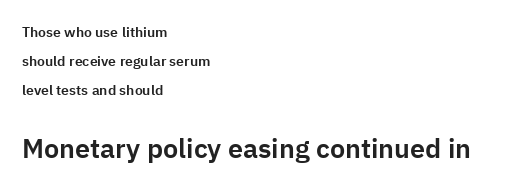
The image shows 27 px text type, upright; set left-aligned, loose line spacing (2.06x), normal letter spacing, not underlined; the second (bottom) block is 1.93x larger.
